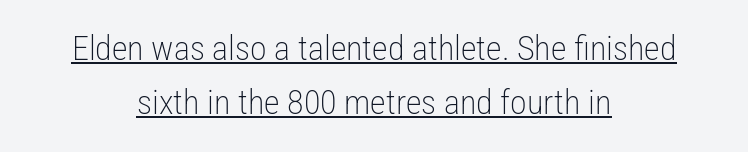
The image shows 34 px light, condensed sans-serif type, upright; set centered, normal line spacing (1.6x), normal letter spacing, underlined; low stroke contrast and a medium x-height.
